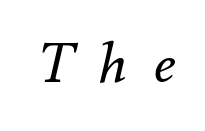
The image shows 55 px regular-weight type, italic (leaning right); set unusually wide letter spacing (+0.48 em), not underlined; medium stroke contrast and a small x-height.
